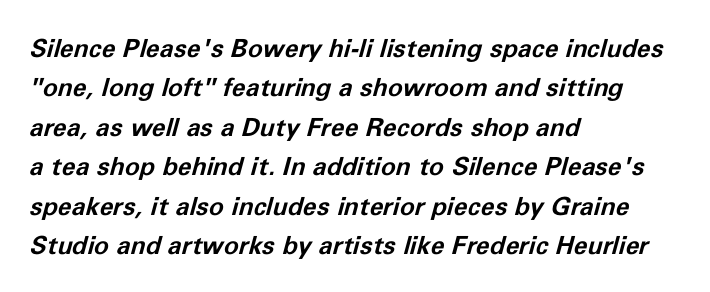
The image shows 25 px bold type, italic (leaning right); set left-aligned, normal line spacing (1.58x), normal letter spacing, not underlined.
